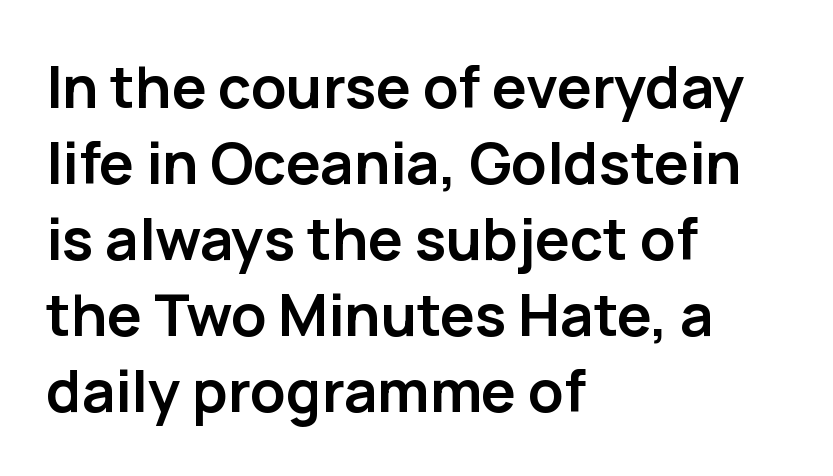
The image shows 58 px semibold sans-serif type, upright; set left-aligned, normal line spacing (1.31x), normal letter spacing, not underlined; low stroke contrast and a medium x-height.
